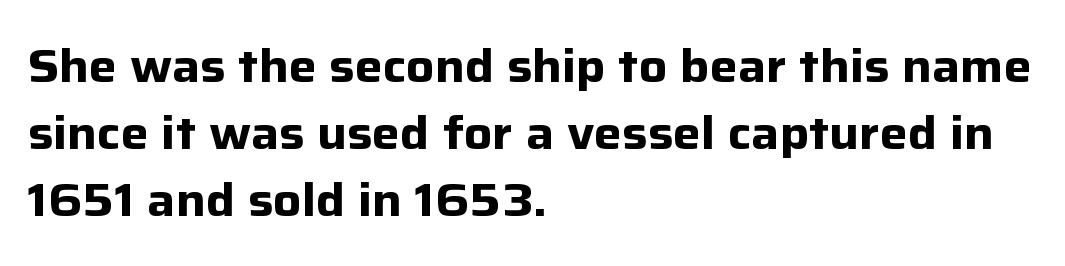
The image shows 47 px bold sans-serif type, upright; set left-aligned, normal line spacing (1.43x), normal letter spacing, not underlined; low stroke contrast and a medium x-height.
